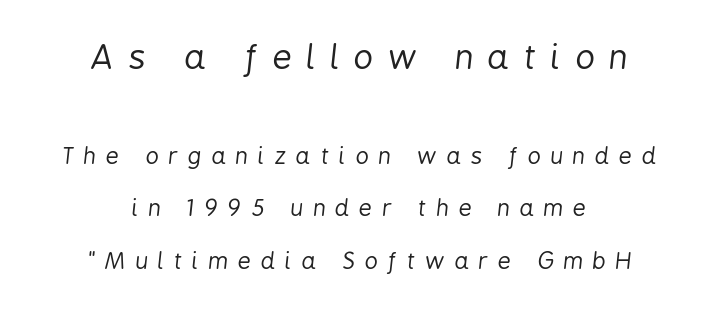
Q: Is the text bold? A: No.
Q: Is the text italic (slanted)? A: Yes, it leans right by about 6 degrees.
Q: Is the text underlined? A: No.
Q: How is the paragraph aligned? A: Centered.
Q: Is the spacing between letters normal or unusually wide? A: Unusually wide.
Q: Is the spacing between lines tight, normal or loose? A: Loose.
Q: Which block of text is set in a larger size, the first (top) or the second (bottom)? A: The first (top) one.
Q: Width (condensed, normal, or wide)? A: Condensed.
Q: Stroke contrast? A: Low.
Q: x-height? A: Medium.
Q: Monospaced? A: No.
